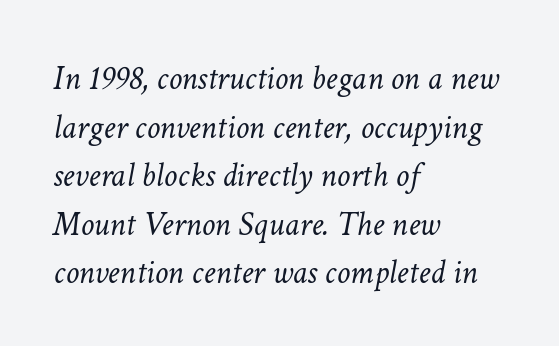
The image shows 34 px light type, italic (leaning right); set left-aligned, normal line spacing (1.43x), normal letter spacing, not underlined; low stroke contrast and a medium x-height.
